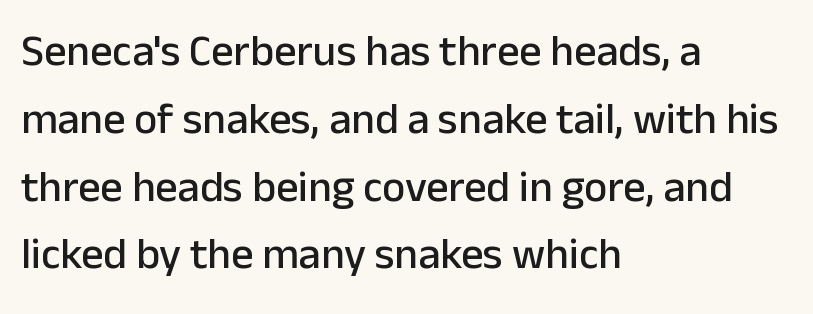
{"serif": "no", "italic": "no", "width": "normal", "stroke_contrast": "low", "x_height": "medium", "monospaced": "no", "underline": "no", "align": "left", "line_spacing": "normal", "line_spacing_ratio": 1.54, "letter_spacing": "normal", "letter_spacing_em": 0.0, "glyph_px": 44}
